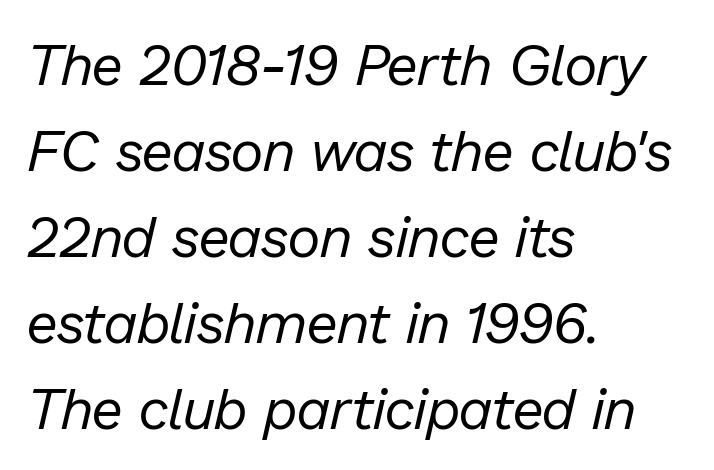
Leading: standard. Each line starts at the same left margin while the right side varies. No letter is thick-stroked: the sample isn't bold. Words appear dense and cohesive because spacing is normal.
